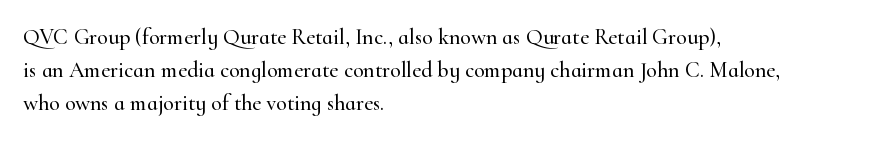
{"italic": "no", "underline": "no", "align": "left", "line_spacing": "normal", "line_spacing_ratio": 1.51, "letter_spacing": "normal", "letter_spacing_em": 0.0, "glyph_px": 22}
